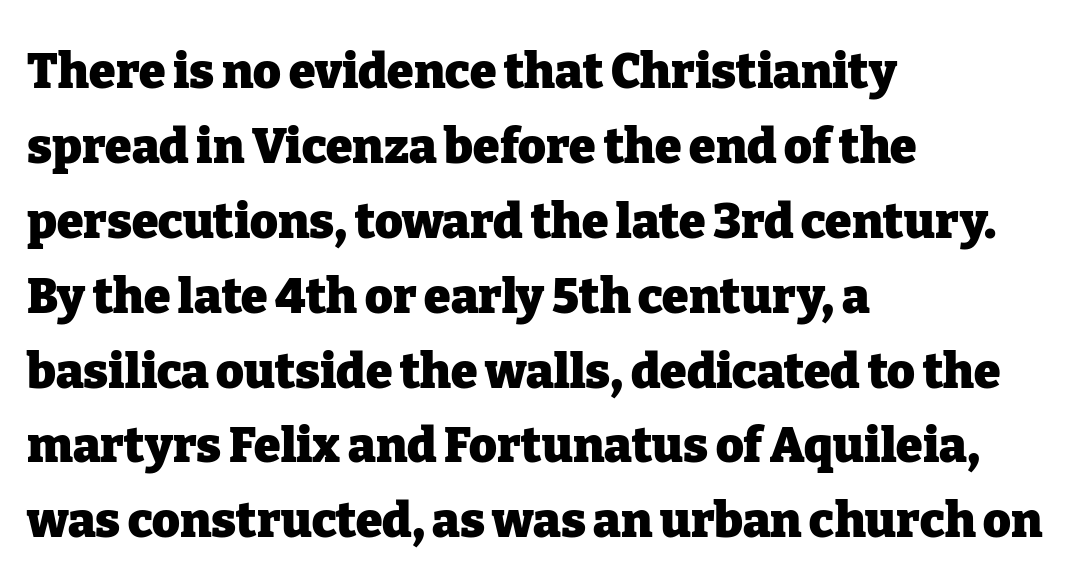
Whoever set this chose a conventional vertical rhythm. The rendering anchors every line to the left-hand side. Strokes here are thick enough to call this a true bold. Note: serifs present on the glyphs. Think of a printed novel: that variable character pitch is what you see here.
